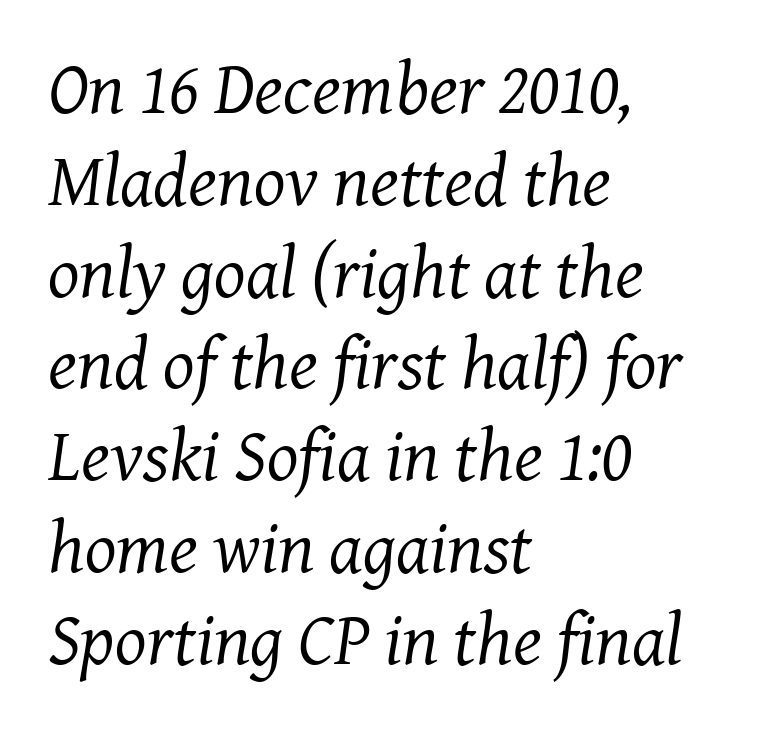
To sum up the face: it has serifs. Quick note: underline off. Compared with ordinary roman type, these characters are visibly tilted. Note the varied advance widths — an 'i' is clearly narrower than an 'm'. A quiet, ordinary-to-light weight characterises the typeface. Notice how the passage keeps a crisp vertical edge on the left only.
